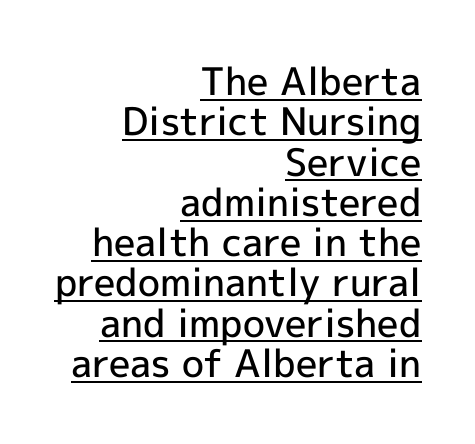
Rendered with straight, roman letterforms. In CSS terms this would be text-align: right. How would I describe the line gaps? Narrow and economical. The typesetting leans somewhat heavy: a semibold.
